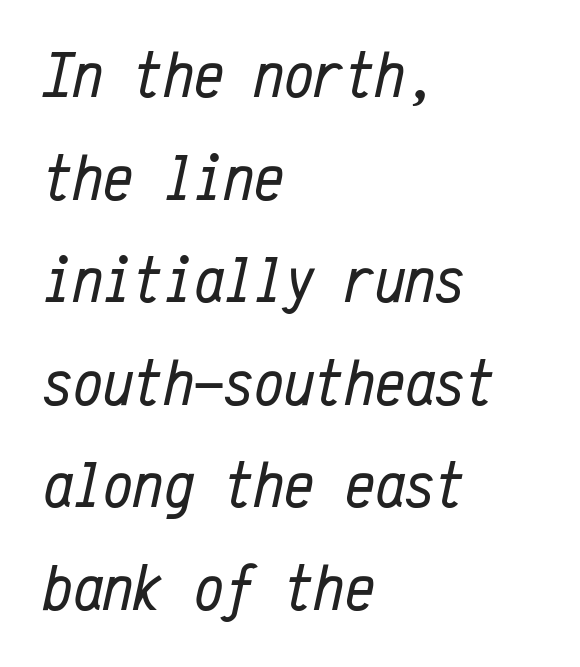
Characters follow at the spacing the type designer built in. Stroke thickness stays within the range of a standard reading face or lighter. A typesetter would call this leading conventional body-copy spacing. Rendered with sloped, italic letterforms. Unmarked baselines from the first word to the last. This sample is left-justified, so line endings fall wherever the words run out.
